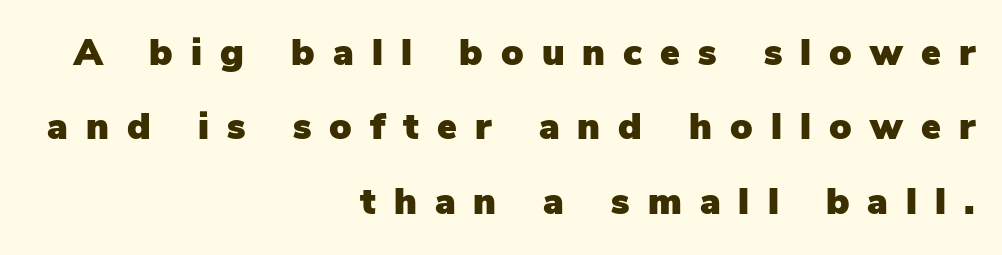
Loosely led — the rows are spread out. A roman cut, with each character standing at attention. Tracking here is generous; glyphs stand well apart from one another. Beneath every word, the page is bare. Casual observation: everything's shoved over to the right. Each letter keeps its own natural width here, so spacing adapts to shape.
